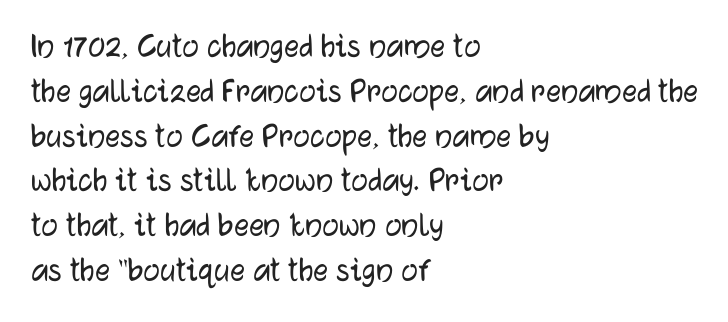
Q: Is the text italic (slanted)? A: No, it is upright.
Q: Is the typeface a serif or a sans-serif typeface? A: Sans-serif.
Q: Is the text underlined? A: No.
Q: How is the paragraph aligned? A: Left-aligned.
Q: Is the spacing between letters normal or unusually wide? A: Normal.
Q: Width (condensed, normal, or wide)? A: Normal.
Q: Stroke contrast? A: Low.
Q: x-height? A: Medium.
Q: Monospaced? A: No.
